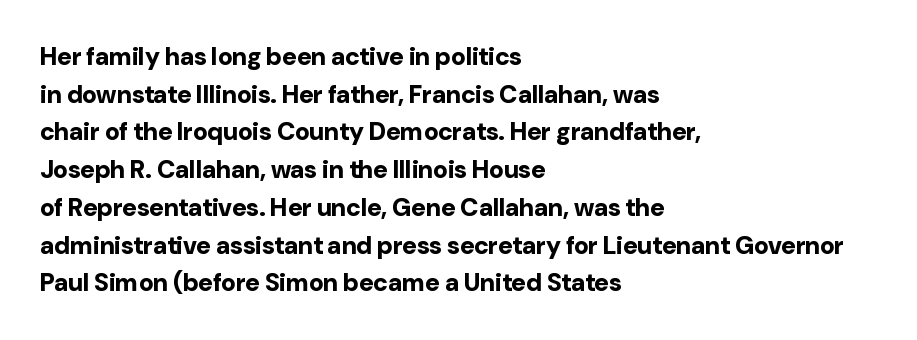
{"italic": "no", "bold": "yes", "underline": "no", "align": "left", "line_spacing": "normal", "line_spacing_ratio": 1.51, "letter_spacing": "normal", "letter_spacing_em": 0.0, "glyph_px": 25}
